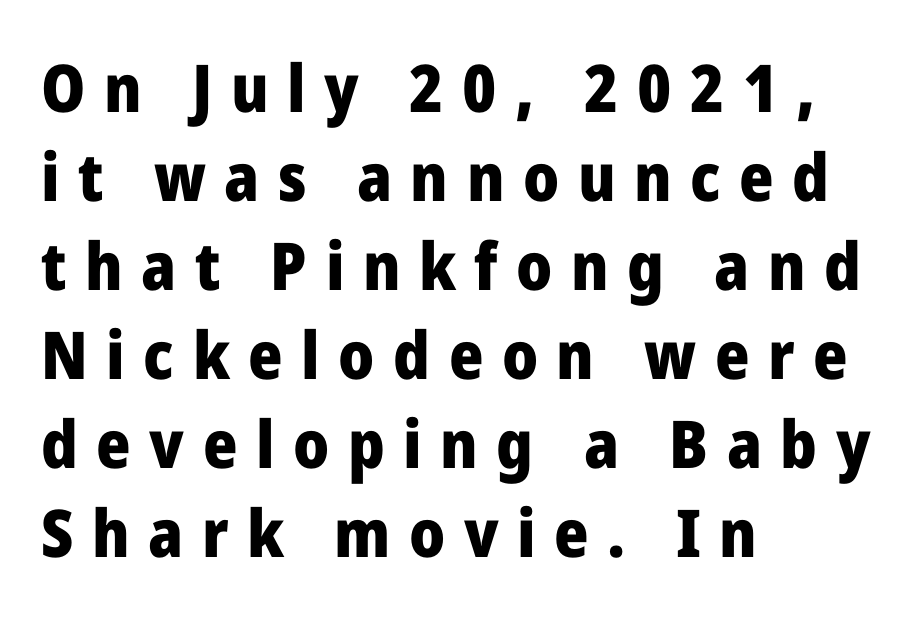
The image shows 66 px heavy sans-serif type, upright; set left-aligned, normal line spacing (1.35x), unusually wide letter spacing (+0.28 em), not underlined; low stroke contrast and a medium x-height.
